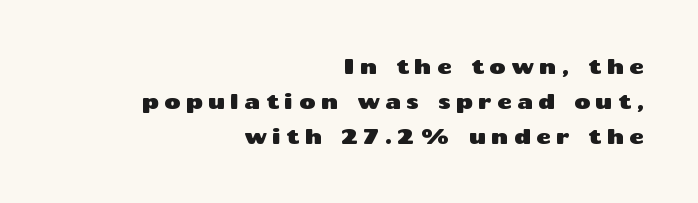
The image shows 20 px text type, upright; set right-aligned, line spacing 1.74x, unusually wide letter spacing (+0.27 em), not underlined.
